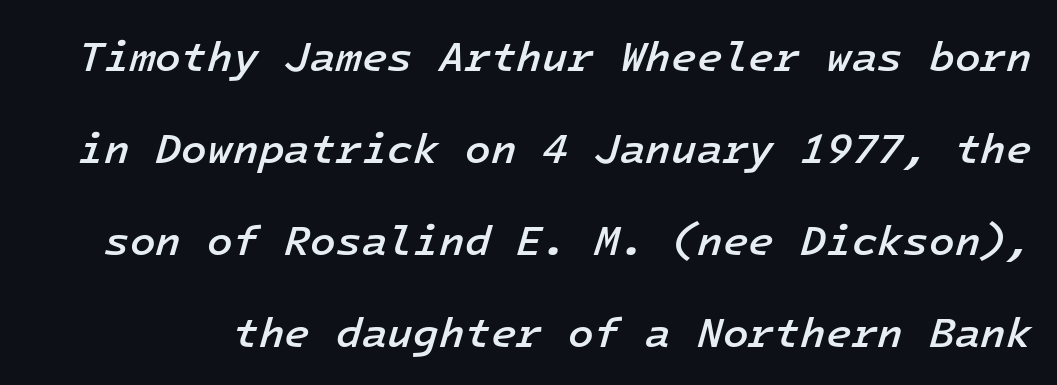
{"italic": "yes", "lean": "right", "slant_degrees": 16, "bold": "semi", "weight": "semibold", "width": "normal", "stroke_contrast": "low", "x_height": "medium", "monospaced": "yes", "underline": "no", "line_spacing": "loose", "line_spacing_ratio": 2.19, "letter_spacing": "normal", "letter_spacing_em": 0.0, "glyph_px": 42}
